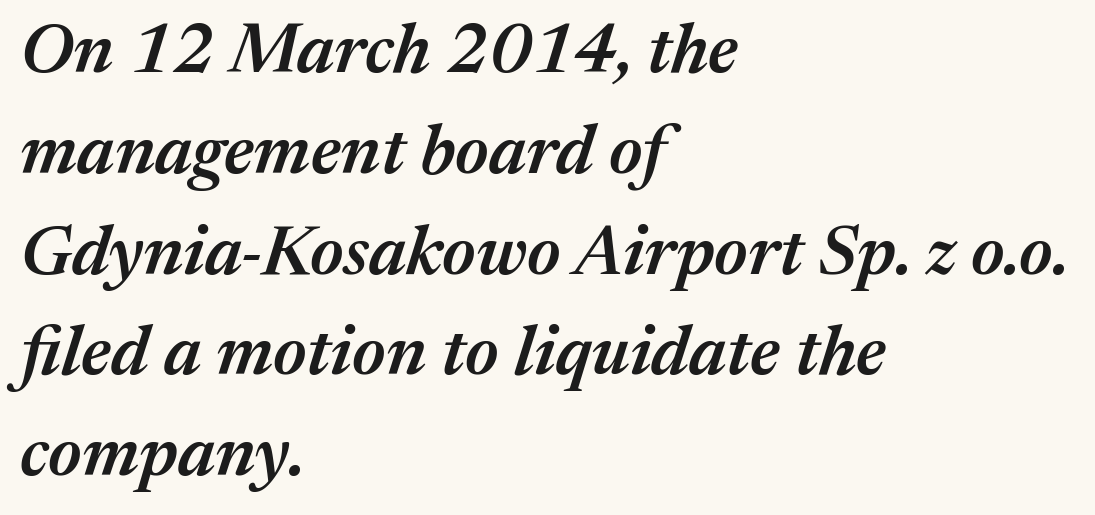
Q: Is the text bold? A: Semi-bold.
Q: Is the text italic (slanted)? A: Yes, it leans right by about 17 degrees.
Q: Is the text underlined? A: No.
Q: How is the paragraph aligned? A: Left-aligned.
Q: Is the spacing between letters normal or unusually wide? A: Normal.
Q: Is the spacing between lines tight, normal or loose? A: Normal.
Q: Width (condensed, normal, or wide)? A: Normal.
Q: Stroke contrast? A: Medium.
Q: x-height? A: Medium.
Q: Monospaced? A: No.
